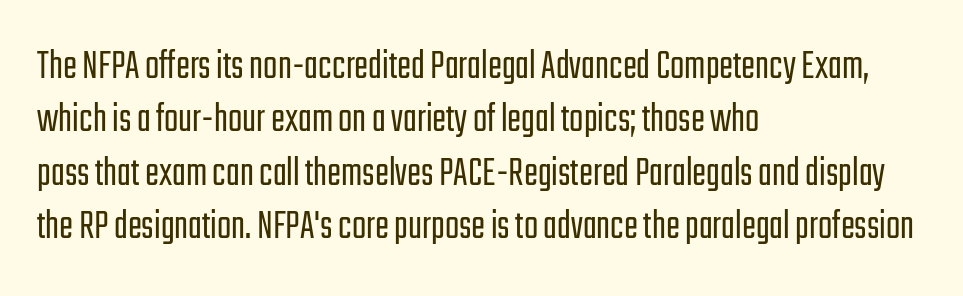
The image shows 42 px light, condensed sans-serif type, upright; set left-aligned, normal line spacing (1.27x), normal letter spacing, not underlined; low stroke contrast and a medium x-height.
